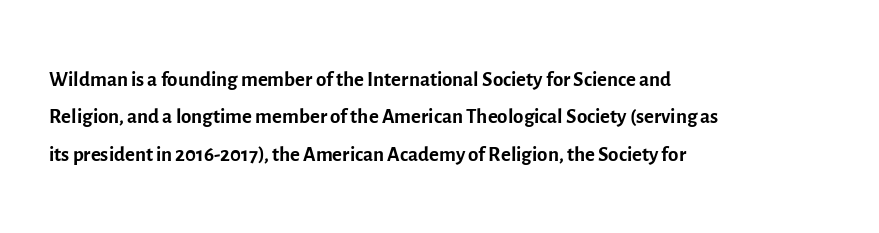
The image shows 30 px regular-weight sans-serif type, upright; set left-aligned, normal line spacing (1.25x), normal letter spacing, not underlined; a medium x-height.
